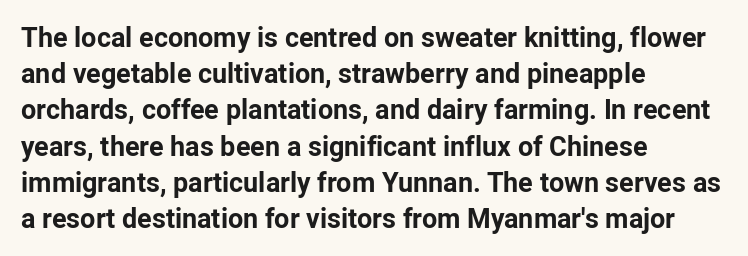
Q: Is the text bold? A: Yes.
Q: Is the text italic (slanted)? A: No, it is upright.
Q: Is the text underlined? A: No.
Q: How is the paragraph aligned? A: Left-aligned.
Q: Is the spacing between letters normal or unusually wide? A: Normal.
Q: Is the spacing between lines tight, normal or loose? A: Normal.
